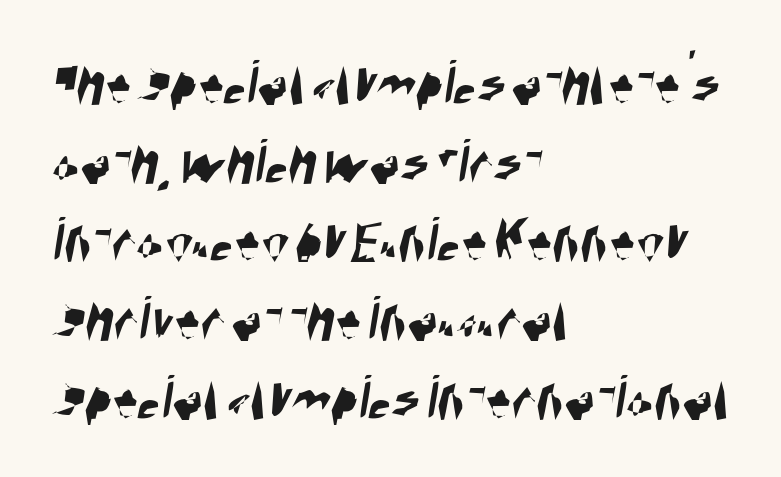
You could call the tracking neutral — neither tight nor loose. The font family rendered here belongs to the sans-serif group. The face used here is proportionally spaced, like ordinary book or web type. Lines of text with bare space underneath. The ragged edge is on the right, which tells us the setting is flush left.
